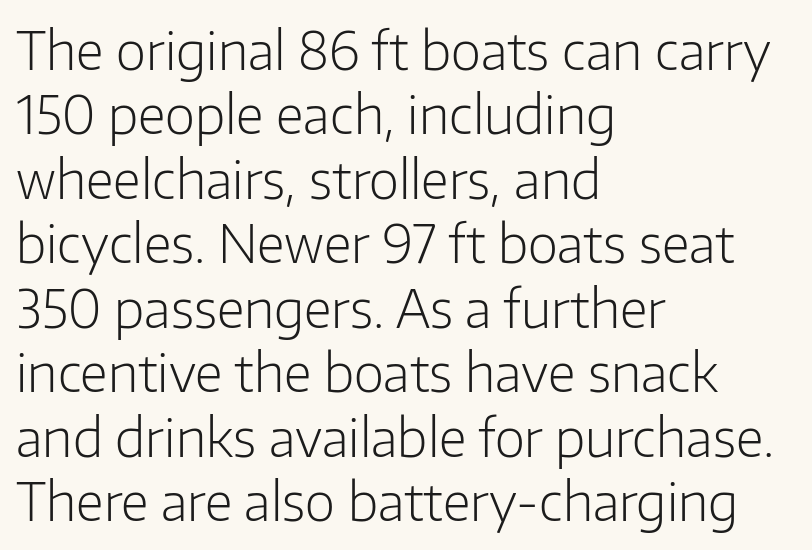
Looks like regular typesetting: each glyph gets only the width it needs. Does extra space separate the letters? No, they use regular spacing. The glyphs in this specimen are sans serif. The letterforms sit at book weight or below. These lines are set flush left with a ragged right edge.
